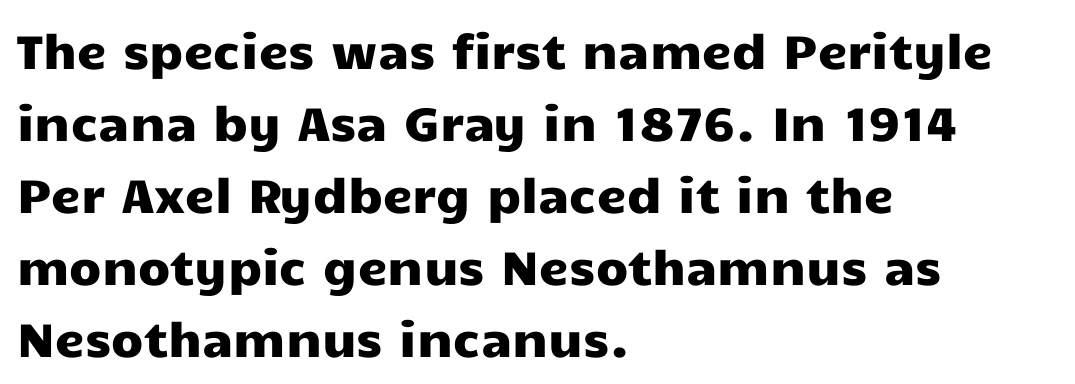
{"serif": "no", "italic": "no", "width": "wide", "stroke_contrast": "low", "x_height": "medium", "monospaced": "no", "underline": "no", "align": "left", "line_spacing": "normal", "line_spacing_ratio": 1.53, "letter_spacing": "normal", "letter_spacing_em": 0.0, "glyph_px": 47}
